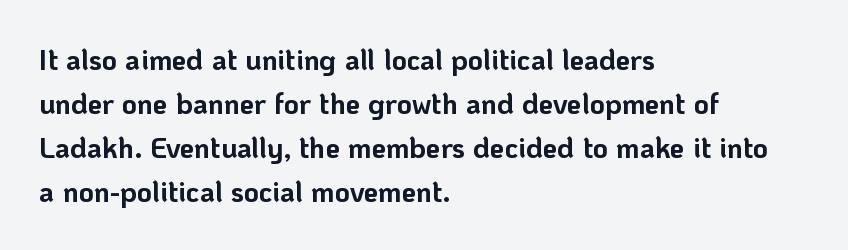
Q: Is the text bold? A: Yes.
Q: Is the text italic (slanted)? A: No, it is upright.
Q: Is the typeface a serif or a sans-serif typeface? A: Sans-serif.
Q: Is the text underlined? A: No.
Q: How is the paragraph aligned? A: Left-aligned.
Q: Is the spacing between letters normal or unusually wide? A: Normal.
Q: Is the spacing between lines tight, normal or loose? A: Normal.
Q: Width (condensed, normal, or wide)? A: Normal.
Q: Stroke contrast? A: Low.
Q: x-height? A: Medium.
Q: Monospaced? A: No.
